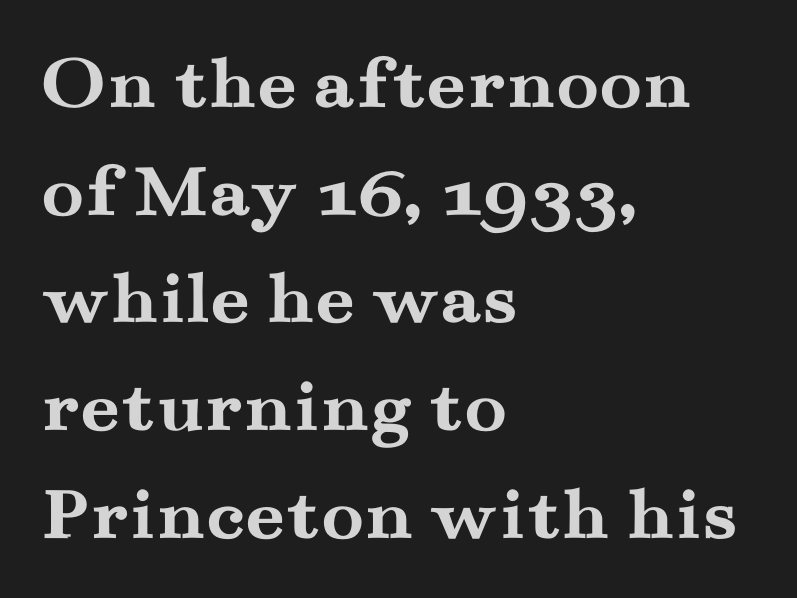
Q: Is the text bold? A: Yes.
Q: Is the text italic (slanted)? A: No, it is upright.
Q: Is the typeface a serif or a sans-serif typeface? A: Serif.
Q: Is the text underlined? A: No.
Q: How is the paragraph aligned? A: Left-aligned.
Q: Is the spacing between letters normal or unusually wide? A: Normal.
Q: Is the spacing between lines tight, normal or loose? A: Normal.
Q: Width (condensed, normal, or wide)? A: Wide.
Q: Stroke contrast? A: Medium.
Q: x-height? A: Small.
Q: Monospaced? A: No.
